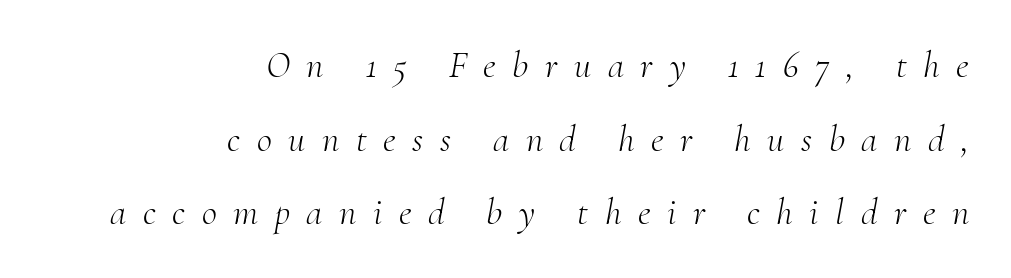
The image shows 37 px light serif type, italic (leaning right); set right-aligned, loose line spacing (1.99x), unusually wide letter spacing (+0.45 em), not underlined; medium stroke contrast and a small x-height.
